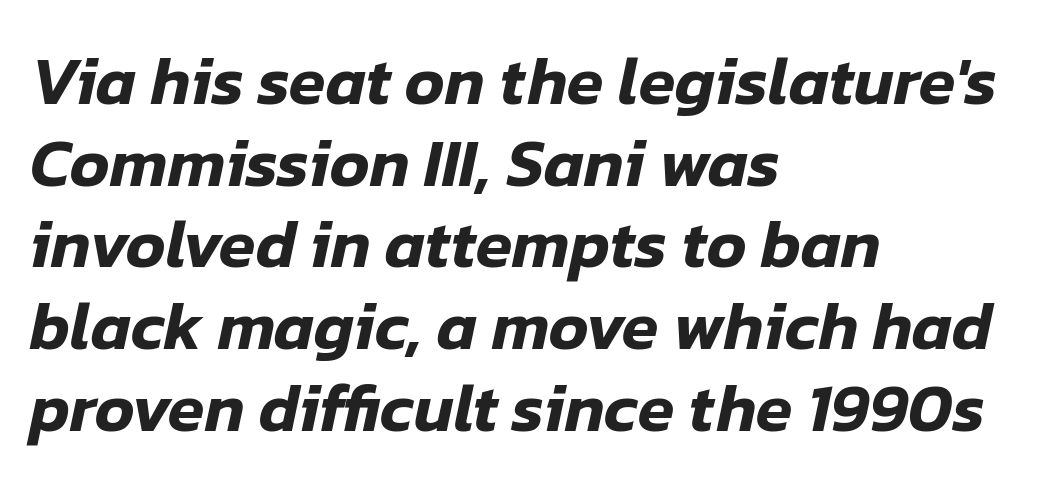
{"italic": "yes", "lean": "right", "slant_degrees": 12, "width": "normal", "stroke_contrast": "low", "x_height": "medium", "monospaced": "no", "underline": "no", "align": "left", "line_spacing_ratio": 1.22, "letter_spacing": "normal", "letter_spacing_em": 0.0, "glyph_px": 67}
